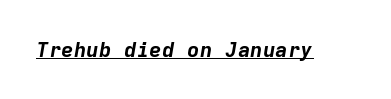
The image shows 21 px bold type, italic (leaning right); set normal letter spacing, underlined.
